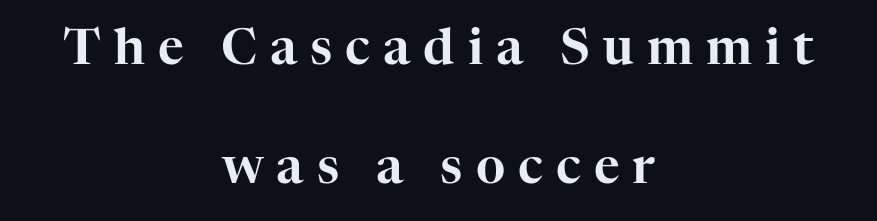
{"serif": "yes", "italic": "no", "width": "normal", "stroke_contrast": "high", "x_height": "medium", "monospaced": "no", "underline": "no", "align": "center", "line_spacing": "loose", "line_spacing_ratio": 2.39, "letter_spacing": "wide", "letter_spacing_em": 0.26, "glyph_px": 50}
